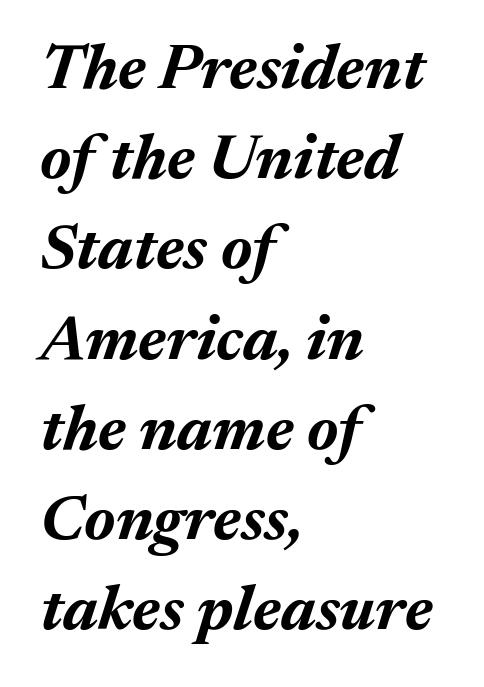
The image shows 64 px bold type, italic (leaning right); set left-aligned, normal line spacing (1.41x), normal letter spacing, not underlined; medium stroke contrast and a medium x-height.
